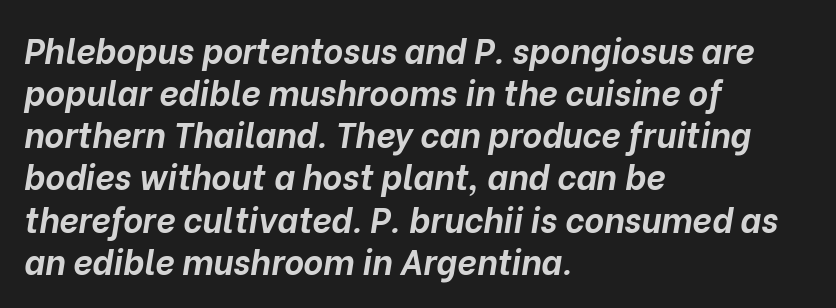
Q: Is the text bold? A: Yes.
Q: Is the text italic (slanted)? A: Yes, it leans right by about 10 degrees.
Q: Is the text underlined? A: No.
Q: How is the paragraph aligned? A: Left-aligned.
Q: Is the spacing between letters normal or unusually wide? A: Normal.
Q: Width (condensed, normal, or wide)? A: Normal.
Q: Stroke contrast? A: Low.
Q: x-height? A: Medium.
Q: Monospaced? A: No.
